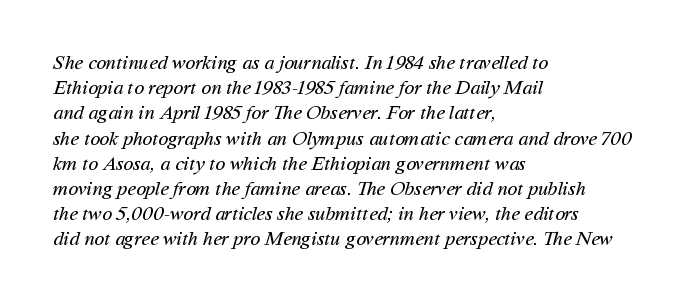
Q: Is the text bold? A: No.
Q: Is the text underlined? A: No.
Q: How is the paragraph aligned? A: Left-aligned.
Q: Is the spacing between letters normal or unusually wide? A: Normal.
Q: Is the spacing between lines tight, normal or loose? A: Normal.
